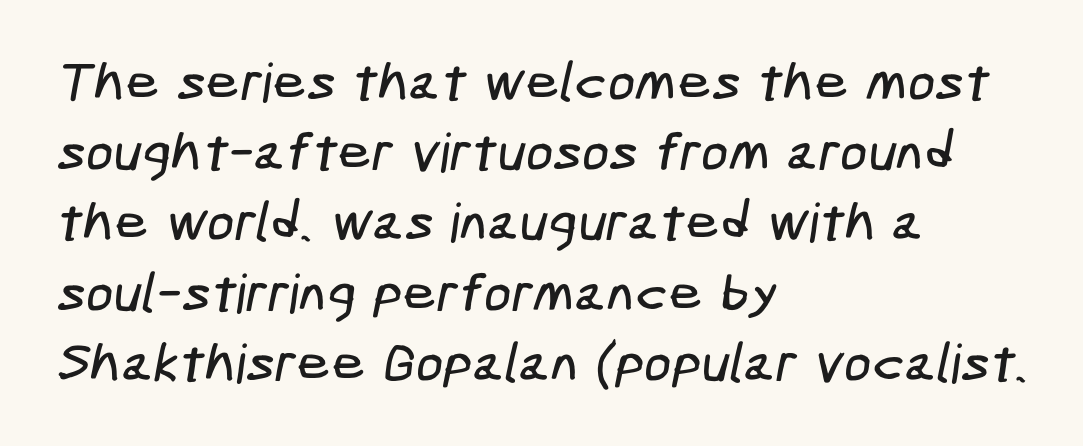
In terms of letterform style, serifs are entirely absent. A student would call this left alignment; a typographer would say flush left, rag right. Reading down the column, the eye jumps a familiar distance to each next line. Nobody drew a line under any word here. This sample uses plain, unmodified letter spacing.
